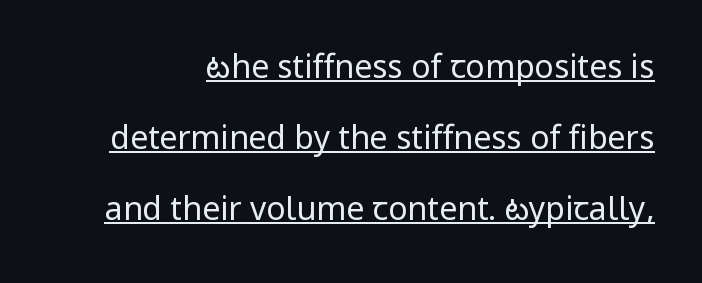
The image shows 32 px regular-weight sans-serif type, upright; set loose line spacing (2.22x), normal letter spacing, underlined; low stroke contrast and a medium x-height.
